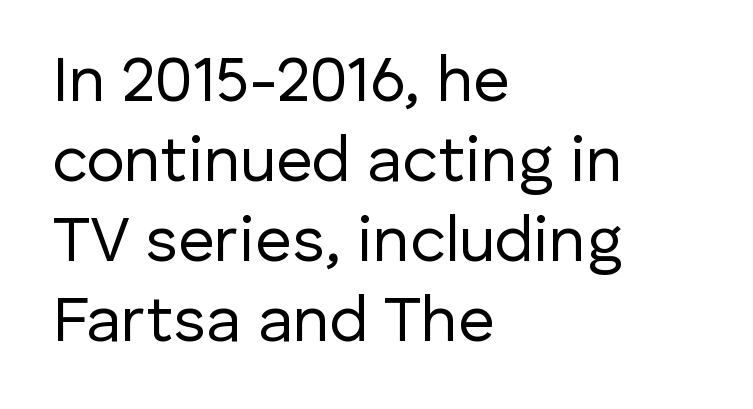
The image shows 64 px regular-weight sans-serif type, upright; set left-aligned, normal line spacing (1.25x), normal letter spacing, not underlined; low stroke contrast and a medium x-height.
